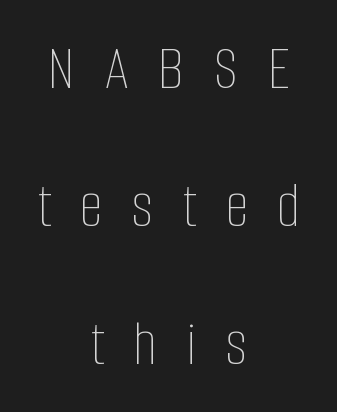
The image shows 66 px thin, condensed type, upright; set centered, loose line spacing (2.09x), unusually wide letter spacing (+0.44 em), not underlined; low stroke contrast and a large x-height.
